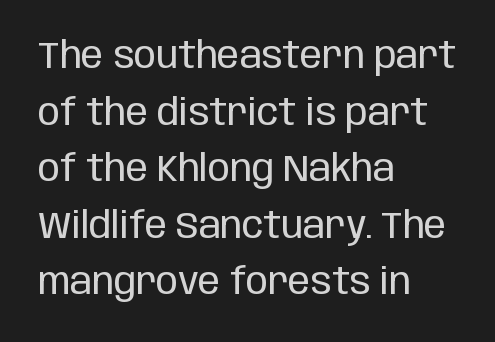
Q: Is the text bold? A: No.
Q: Is the text italic (slanted)? A: No, it is upright.
Q: Is the typeface a serif or a sans-serif typeface? A: Sans-serif.
Q: Is the text underlined? A: No.
Q: How is the paragraph aligned? A: Left-aligned.
Q: Is the spacing between letters normal or unusually wide? A: Normal.
Q: Is the spacing between lines tight, normal or loose? A: Normal.
Q: Width (condensed, normal, or wide)? A: Condensed.
Q: Stroke contrast? A: Low.
Q: x-height? A: Large.
Q: Monospaced? A: No.
